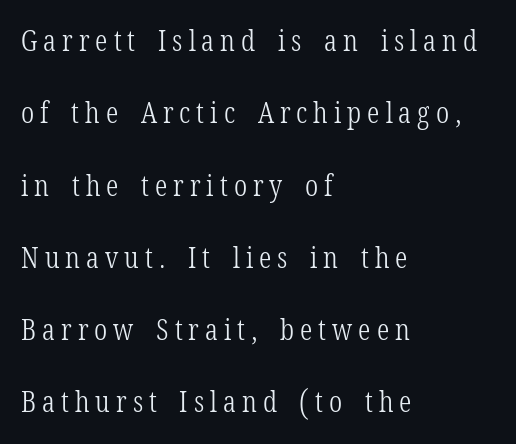
Compared with a typical body face, this is equally light or lighter still. Which margin do the lines hug? The left one — the right edge is uneven. Notice how the stems are strictly vertical — no italics here. Check where the strokes stop: tiny serifs finish them off.
